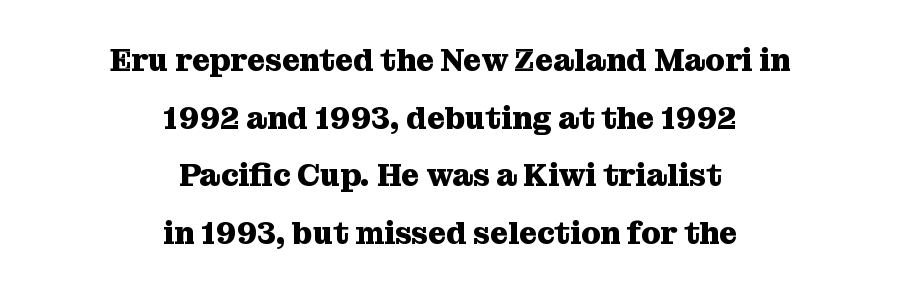
The image shows 31 px heavy serif type, upright; set centered, line spacing 1.86x, normal letter spacing, not underlined; medium stroke contrast and a medium x-height.
